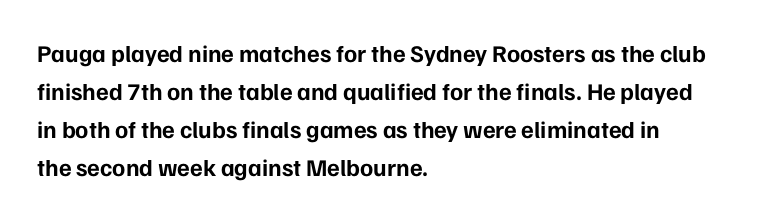
The image shows 24 px bold type, upright; set left-aligned, normal line spacing (1.59x), normal letter spacing, not underlined.
